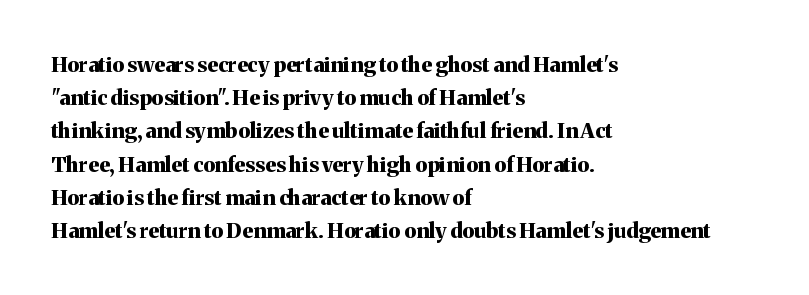
The font is running at its bold setting. Letters rest on an invisible, unmarked baseline. Students, note that the glyphs here touch the page at normal intervals. The rendering anchors every line to the left-hand side.
